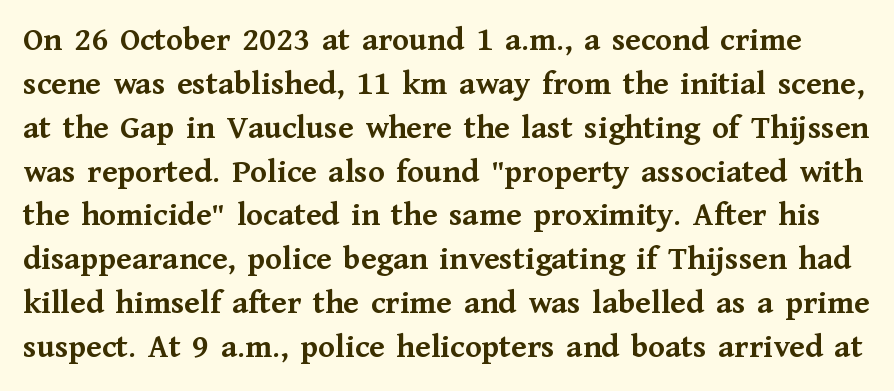
Emphasis by weight is at full strength: bold. Underlining? Definitely not there. Notice how the stems are strictly vertical — no italics here. This is serif lettering, the kind often seen in printed books. Line spacing here is normal.
